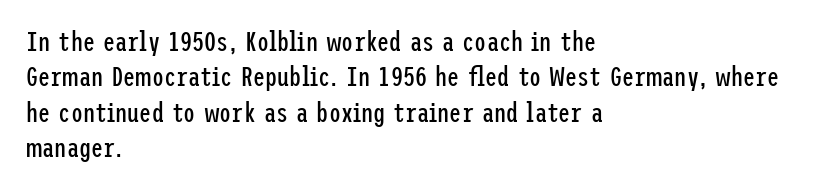
Line beginnings align vertically; line endings do not. The typography opts for an upright posture over an oblique one. Baseline-to-baseline distance is the conventional proportion of letter height. The characters are drawn with everyday or finer stroke widths. Here the glyphs are tracked normally, forming tight word shapes.
